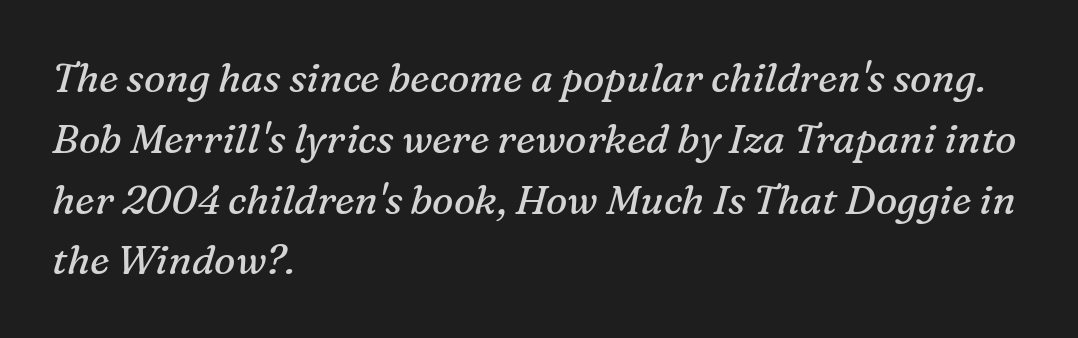
Q: Is the text bold? A: No.
Q: Is the text italic (slanted)? A: Yes, it leans right by about 16 degrees.
Q: Is the typeface a serif or a sans-serif typeface? A: Serif.
Q: Is the text underlined? A: No.
Q: How is the paragraph aligned? A: Left-aligned.
Q: Is the spacing between letters normal or unusually wide? A: Normal.
Q: Is the spacing between lines tight, normal or loose? A: Normal.
Q: Width (condensed, normal, or wide)? A: Normal.
Q: Stroke contrast? A: Medium.
Q: x-height? A: Medium.
Q: Monospaced? A: No.
